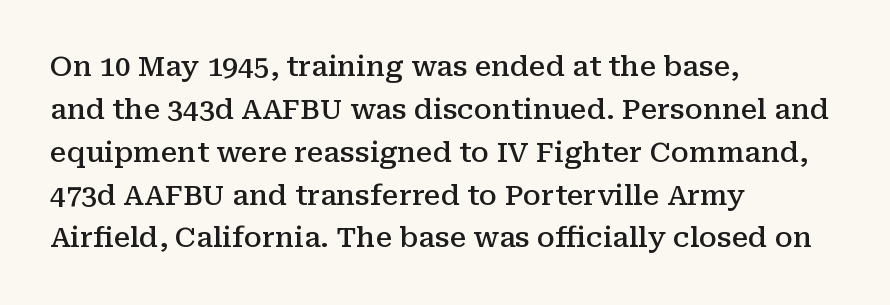
{"serif": "yes", "italic": "no", "bold": "semi", "weight": "semibold", "width": "normal", "stroke_contrast": "medium", "x_height": "medium", "monospaced": "no", "underline": "no", "align": "left", "line_spacing": "normal", "line_spacing_ratio": 1.53, "letter_spacing": "normal", "letter_spacing_em": 0.0, "glyph_px": 28}
